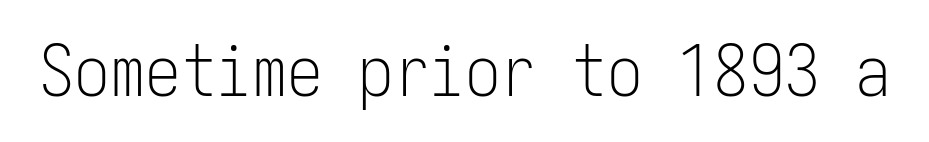
The image shows 71 px light, condensed sans-serif type, upright; set normal letter spacing, not underlined; low stroke contrast and a medium x-height.
